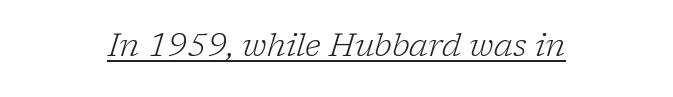
The image shows 32 px light serif type, italic (leaning right); set normal letter spacing, underlined; low stroke contrast and a medium x-height.
